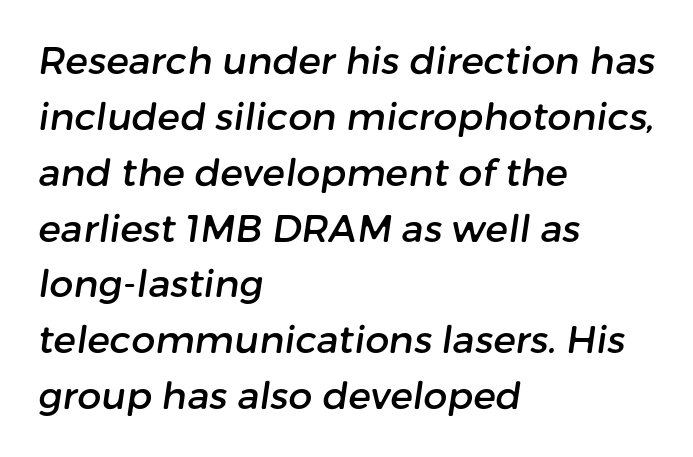
Q: Is the typeface a serif or a sans-serif typeface? A: Sans-serif.
Q: Is the text underlined? A: No.
Q: How is the paragraph aligned? A: Left-aligned.
Q: Is the spacing between letters normal or unusually wide? A: Normal.
Q: Is the spacing between lines tight, normal or loose? A: Normal.
Q: Width (condensed, normal, or wide)? A: Normal.
Q: Stroke contrast? A: Low.
Q: x-height? A: Medium.
Q: Monospaced? A: No.
